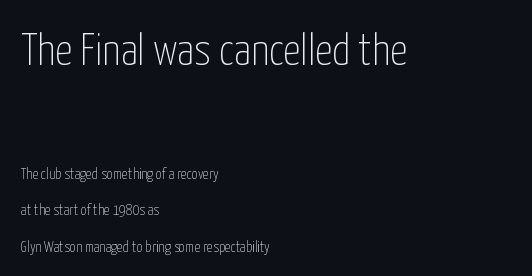
The image shows 44 px thin, condensed sans-serif type, upright; set left-aligned, loose line spacing (2.44x), normal letter spacing, not underlined; the first (top) block is 2.93x larger; low stroke contrast and a medium x-height.
